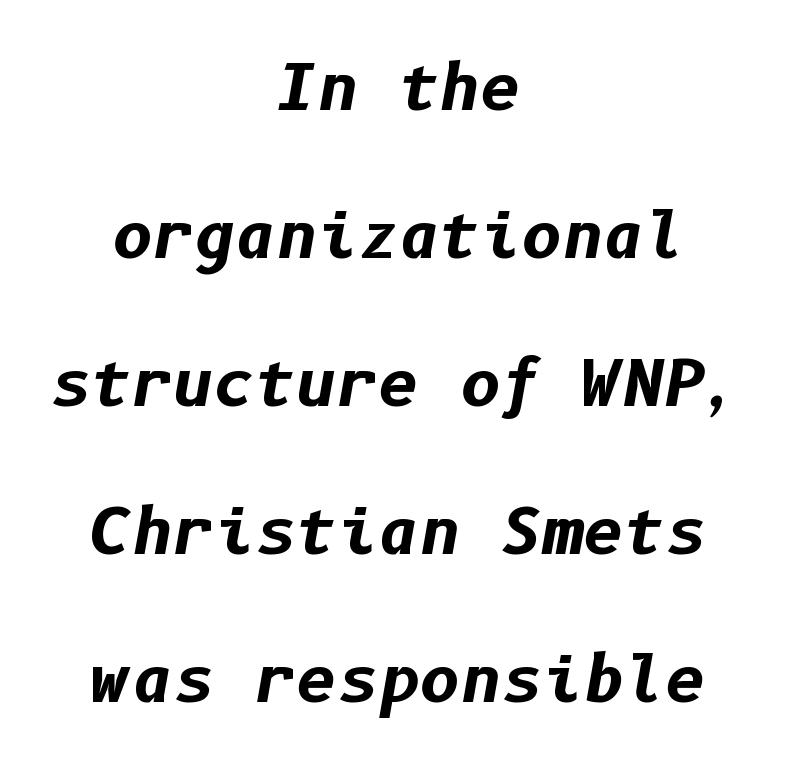
Q: Is the text bold? A: Yes.
Q: Is the text italic (slanted)? A: Yes, it leans right by about 10 degrees.
Q: Is the text underlined? A: No.
Q: How is the paragraph aligned? A: Centered.
Q: Is the spacing between letters normal or unusually wide? A: Normal.
Q: Is the spacing between lines tight, normal or loose? A: Loose.
Q: Width (condensed, normal, or wide)? A: Normal.
Q: Stroke contrast? A: Low.
Q: x-height? A: Medium.
